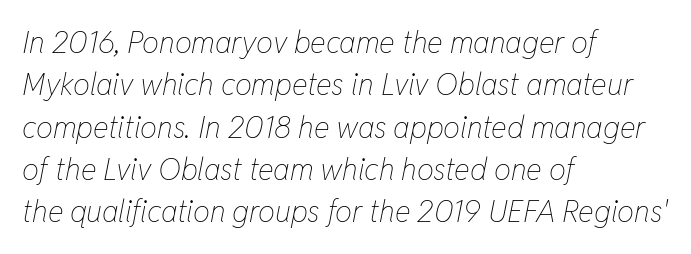
{"italic": "yes", "lean": "right", "slant_degrees": 11, "bold": "no", "weight": "thin", "width": "condensed", "stroke_contrast": "low", "x_height": "medium", "monospaced": "no", "underline": "no", "align": "left", "line_spacing": "normal", "line_spacing_ratio": 1.41, "letter_spacing": "normal", "letter_spacing_em": 0.0, "glyph_px": 30}
